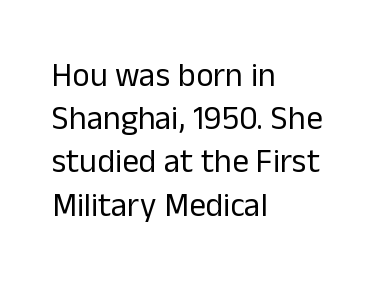
The image shows 33 px regular-weight sans-serif type, upright; set left-aligned, normal line spacing (1.31x), normal letter spacing, not underlined; low stroke contrast and a medium x-height.
